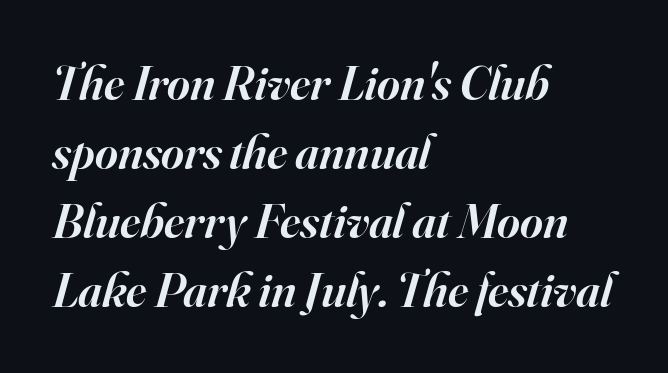
{"serif": "yes", "italic": "yes", "lean": "right", "slant_degrees": 16, "bold": "semi", "weight": "semibold", "width": "normal", "stroke_contrast": "high", "x_height": "small", "monospaced": "no", "underline": "no", "align": "left", "line_spacing": "normal", "line_spacing_ratio": 1.41, "letter_spacing": "normal", "letter_spacing_em": 0.0, "glyph_px": 49}
